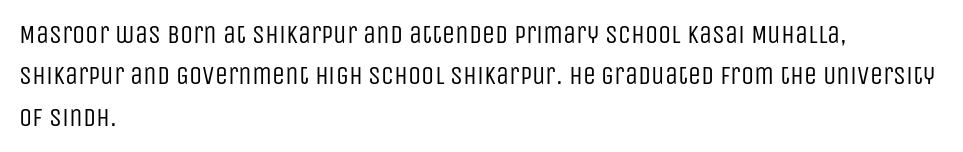
Q: Is the text bold? A: No.
Q: Is the text italic (slanted)? A: No, it is upright.
Q: Is the text underlined? A: No.
Q: How is the paragraph aligned? A: Left-aligned.
Q: Is the spacing between letters normal or unusually wide? A: Normal.
Q: Is the spacing between lines tight, normal or loose? A: Normal.
